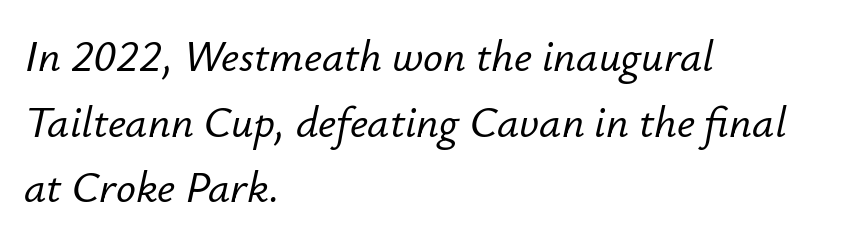
{"italic": "yes", "lean": "right", "slant_degrees": 12, "width": "normal", "stroke_contrast": "low", "x_height": "small", "monospaced": "no", "underline": "no", "align": "left", "line_spacing": "normal", "line_spacing_ratio": 1.49, "letter_spacing": "normal", "letter_spacing_em": 0.0, "glyph_px": 44}
